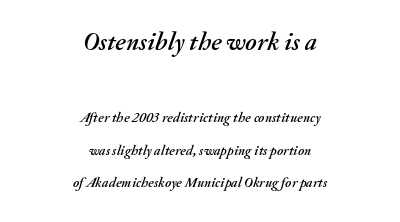
The image shows 26 px text type, italic (leaning right); set centered, loose line spacing (2.32x), normal letter spacing, not underlined; the first (top) block is 1.86x larger.
